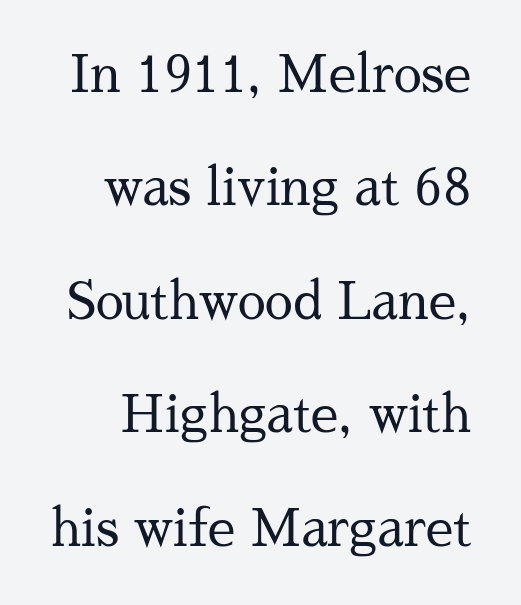
Q: Is the text bold? A: No.
Q: Is the text italic (slanted)? A: No, it is upright.
Q: Is the typeface a serif or a sans-serif typeface? A: Serif.
Q: Is the text underlined? A: No.
Q: Is the spacing between letters normal or unusually wide? A: Normal.
Q: Is the spacing between lines tight, normal or loose? A: Loose.
Q: Width (condensed, normal, or wide)? A: Normal.
Q: Stroke contrast? A: Medium.
Q: x-height? A: Medium.
Q: Monospaced? A: No.
